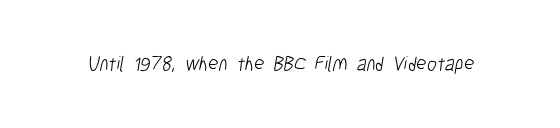
Think standard paragraph weight, or any step lighter than that. Spacing between characters is what you'd get straight out of the box. The space directly below the letters is spotless.
